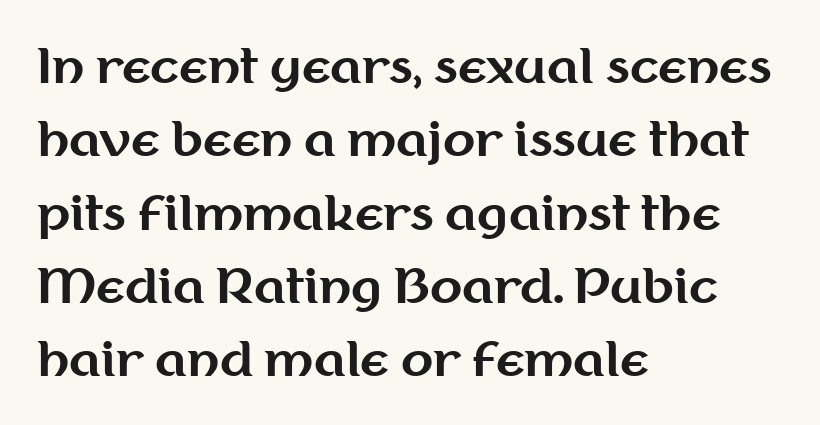
The image shows 47 px bold sans-serif type, upright; set left-aligned, normal line spacing (1.56x), normal letter spacing, not underlined; medium stroke contrast and a medium x-height.
